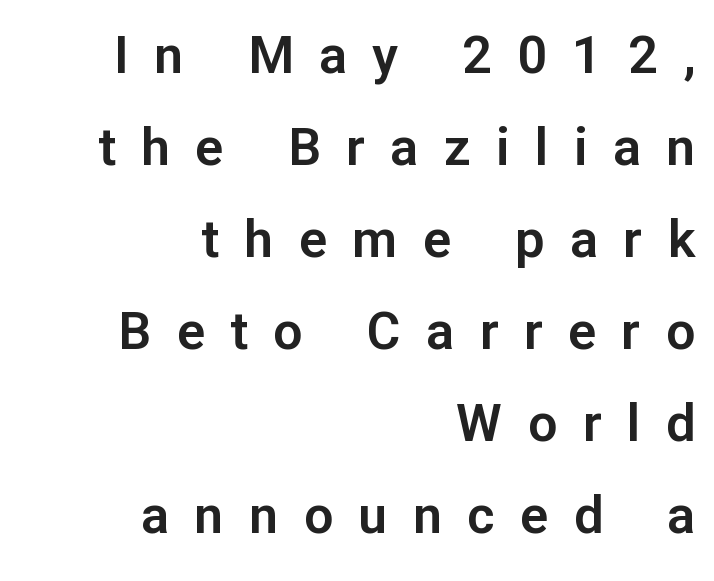
The image shows 52 px sans-serif type, upright; set right-aligned, line spacing 1.77x, unusually wide letter spacing (+0.49 em), not underlined; low stroke contrast and a medium x-height.
